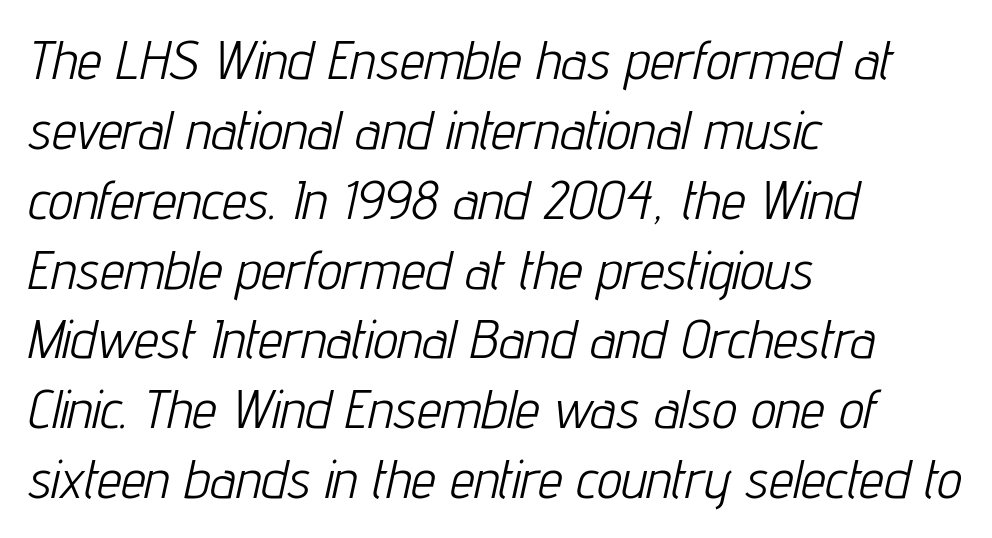
The tracking reads as untouched default to a designer's eye. Layout note: lines flush left. Here the designer chose a conventional face with non-uniform glyph widths. Letters rest on an invisible, unmarked baseline. The face used here has a pronounced slope to its letters.
